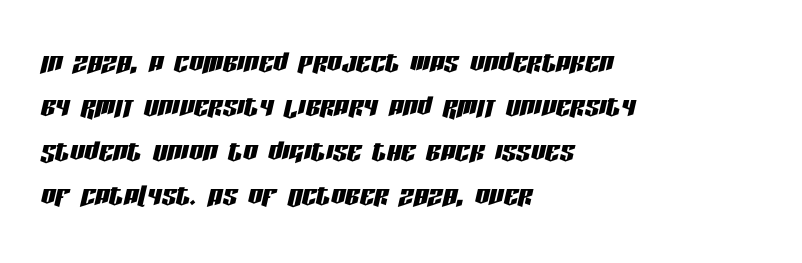
Q: Is the text italic (slanted)? A: Yes, it leans right by about 13 degrees.
Q: Is the text underlined? A: No.
Q: How is the paragraph aligned? A: Left-aligned.
Q: Is the spacing between letters normal or unusually wide? A: Normal.
Q: Width (condensed, normal, or wide)? A: Condensed.
Q: Stroke contrast? A: Low.
Q: x-height? A: Large.
Q: Monospaced? A: No.
